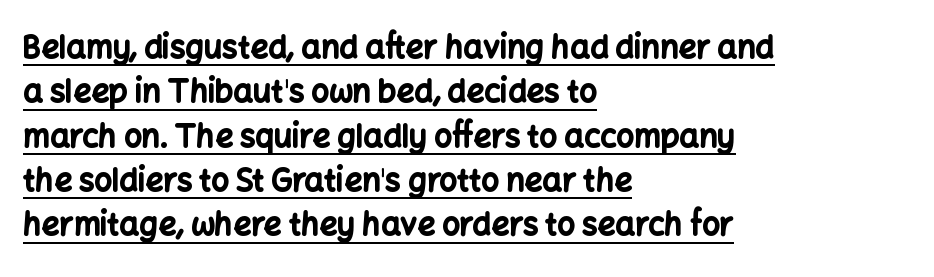
{"serif": "no", "italic": "no", "bold": "yes", "weight": "bold", "width": "normal", "stroke_contrast": "low", "x_height": "medium", "monospaced": "no", "underline": "yes", "align": "left", "line_spacing": "normal", "line_spacing_ratio": 1.43, "letter_spacing": "normal", "letter_spacing_em": 0.0, "glyph_px": 31}
